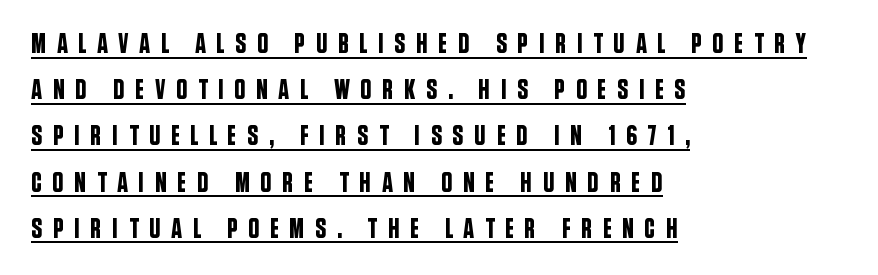
{"serif": "no", "italic": "no", "width": "condensed", "stroke_contrast": "low", "x_height": "large", "monospaced": "no", "underline": "yes", "align": "left", "line_spacing": "normal", "line_spacing_ratio": 1.65, "letter_spacing": "wide", "letter_spacing_em": 0.37, "glyph_px": 28}
